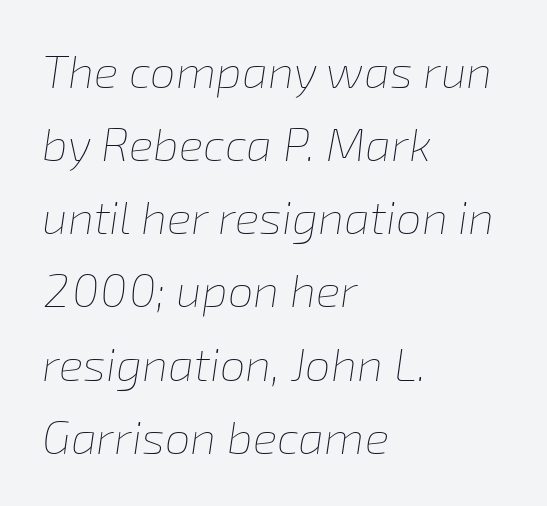
Q: Is the text bold? A: No.
Q: Is the text italic (slanted)? A: Yes, it leans right by about 8 degrees.
Q: Is the text underlined? A: No.
Q: How is the paragraph aligned? A: Left-aligned.
Q: Is the spacing between letters normal or unusually wide? A: Normal.
Q: Is the spacing between lines tight, normal or loose? A: Normal.
Q: Width (condensed, normal, or wide)? A: Normal.
Q: Stroke contrast? A: Low.
Q: x-height? A: Medium.
Q: Monospaced? A: No.
